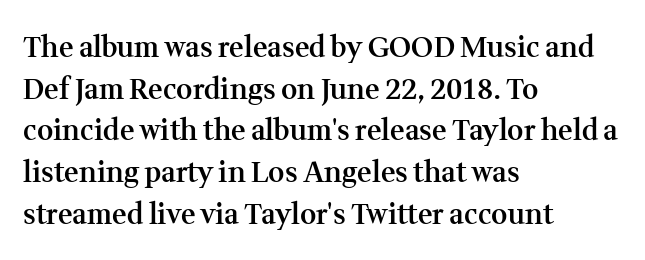
The image shows 28 px semibold serif type, upright; set left-aligned, normal line spacing (1.49x), normal letter spacing, not underlined; medium stroke contrast and a medium x-height.
